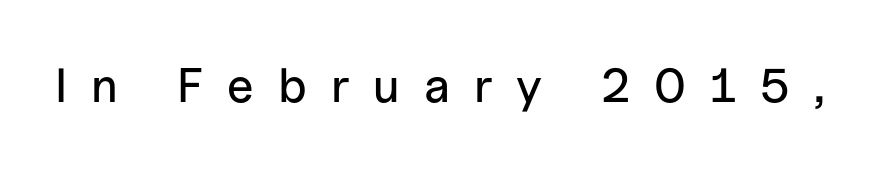
{"serif": "no", "italic": "no", "width": "normal", "stroke_contrast": "low", "x_height": "medium", "monospaced": "no", "underline": "no", "letter_spacing": "wide", "letter_spacing_em": 0.5, "glyph_px": 48}
